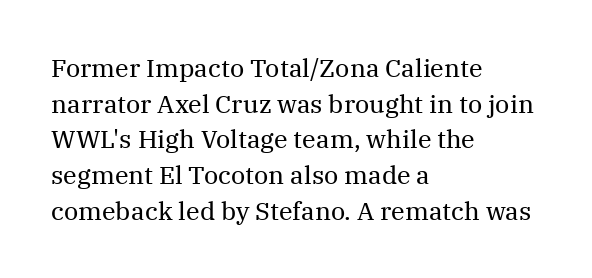
The image shows 25 px text type, upright; set left-aligned, normal line spacing (1.43x), normal letter spacing, not underlined.
